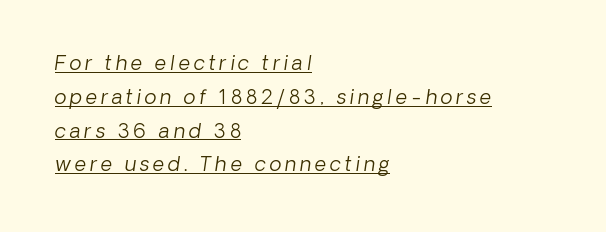
The image shows 20 px text type; set left-aligned, normal line spacing (1.69x), underlined.
